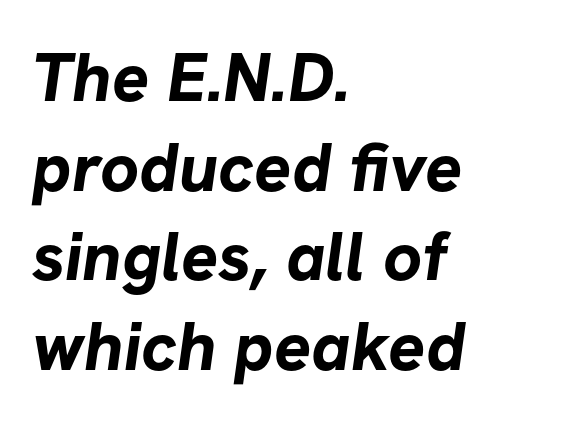
Q: Is the text bold? A: Yes.
Q: Is the typeface a serif or a sans-serif typeface? A: Sans-serif.
Q: Is the text underlined? A: No.
Q: How is the paragraph aligned? A: Left-aligned.
Q: Is the spacing between letters normal or unusually wide? A: Normal.
Q: Is the spacing between lines tight, normal or loose? A: Normal.
Q: Width (condensed, normal, or wide)? A: Normal.
Q: Stroke contrast? A: Low.
Q: x-height? A: Medium.
Q: Monospaced? A: No.
